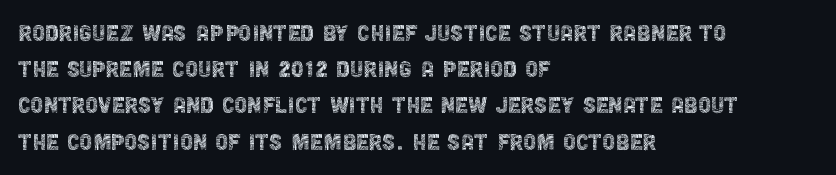
Note the varied advance widths — an 'i' is clearly narrower than an 'm'. The letters carry no serifs — their stems end cleanly without finishing strokes. This sample uses an upright cut, with every glyph sitting square on the baseline. Students, note that the glyphs here touch the page at normal intervals.
